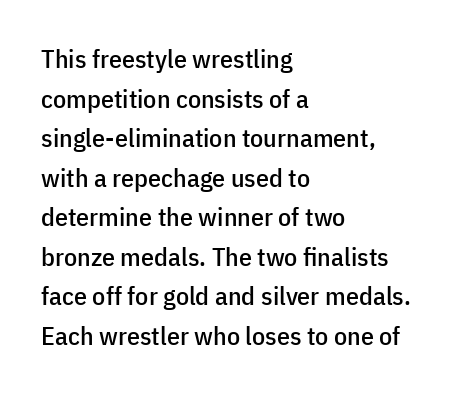
Q: Is the text italic (slanted)? A: No, it is upright.
Q: Is the text underlined? A: No.
Q: How is the paragraph aligned? A: Left-aligned.
Q: Is the spacing between letters normal or unusually wide? A: Normal.
Q: Is the spacing between lines tight, normal or loose? A: Normal.
